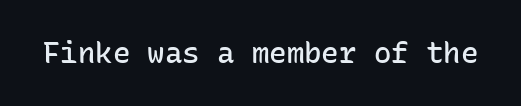
{"serif": "no", "italic": "no", "bold": "semi", "weight": "semibold", "width": "normal", "stroke_contrast": "low", "x_height": "medium", "monospaced": "yes", "underline": "no", "letter_spacing": "normal", "letter_spacing_em": 0.0, "glyph_px": 29}
